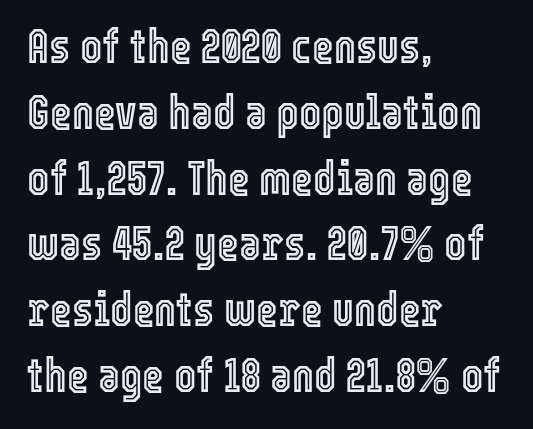
The letterforms sit shoulder to shoulder at normal distance. The line-height multiplier appears to be the usual default. Character widths vary here, with narrow letters taking less room than wide ones. Plain, unruled lines of type.
